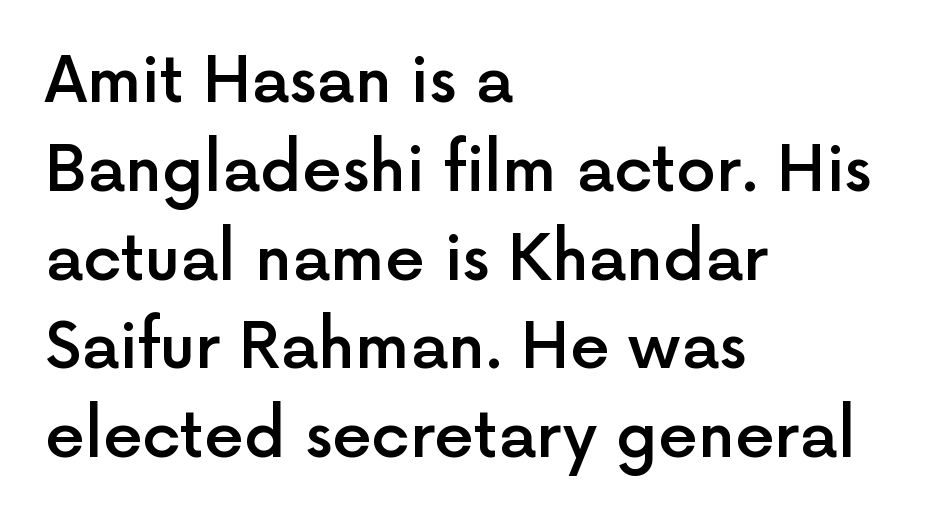
Q: Is the text bold? A: Semi-bold.
Q: Is the text italic (slanted)? A: No, it is upright.
Q: Is the typeface a serif or a sans-serif typeface? A: Sans-serif.
Q: Is the text underlined? A: No.
Q: How is the paragraph aligned? A: Left-aligned.
Q: Is the spacing between letters normal or unusually wide? A: Normal.
Q: Is the spacing between lines tight, normal or loose? A: Normal.
Q: Width (condensed, normal, or wide)? A: Normal.
Q: x-height? A: Medium.
Q: Monospaced? A: No.
